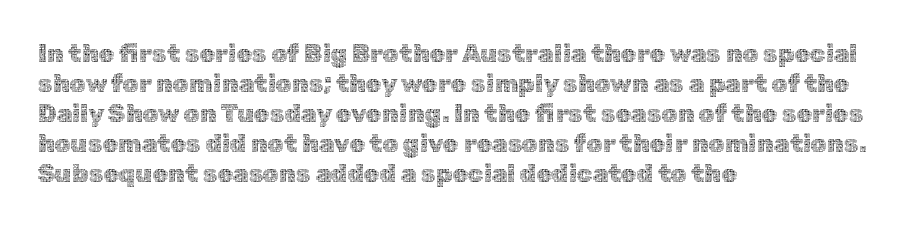
Stem width sits at or under what a default text font uses. Rendered with straight, roman letterforms. In CSS terms this would be text-align: left. Is the letter spacing exaggerated? No — it looks like the ordinary default.
